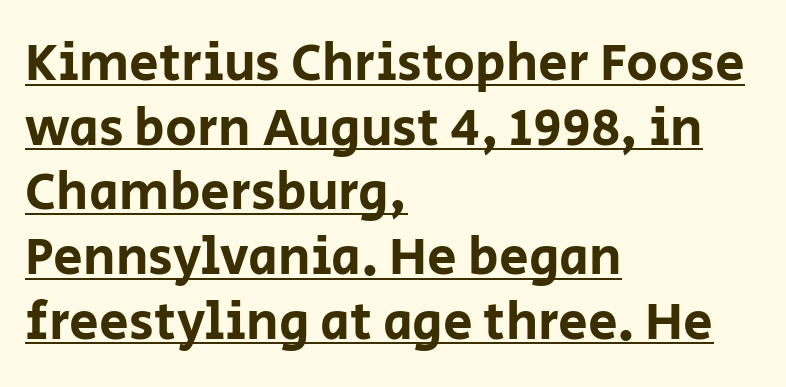
Check the space under the baseline: a stroke is drawn there. Varying glyph widths throughout — classic text-font behaviour. Unlike italic type, these characters show no tilt at all. Grotesque or geometric, the face here clearly has no serifs. Compared with typical body copy, the letter spacing here is the same.
